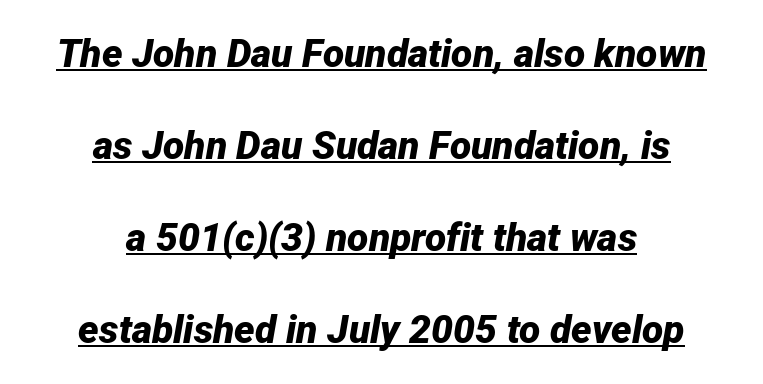
The image shows 39 px bold type, italic (leaning right); set centered, loose line spacing (2.36x), normal letter spacing, underlined; low stroke contrast and a medium x-height.
